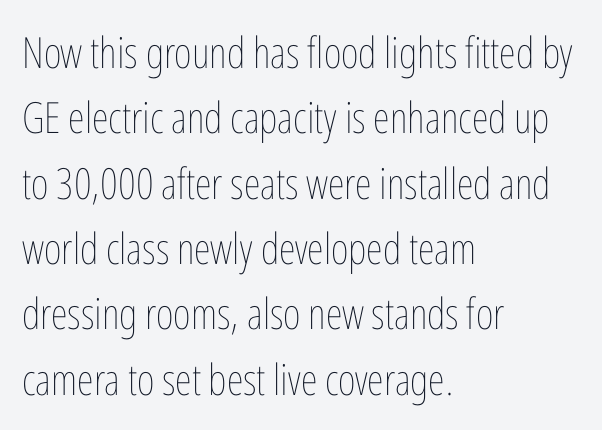
Visually the block forms a straight wall on the left and a jagged coastline on the right. Does extra space separate the letters? No, they use regular spacing. The passage shown is typed in a proportional face where columns would drift. Letters have the restrained weight of plain body copy at most.
